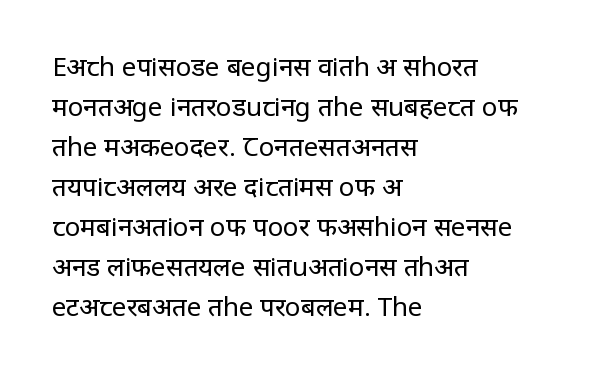
Descender tails drop into unmarked territory. Stroke mass is kept to a normal reading level or below. Default kerning and tracking; the words read as compact shapes. Teacher's note: observe the even left margin — that is flush-left alignment.
